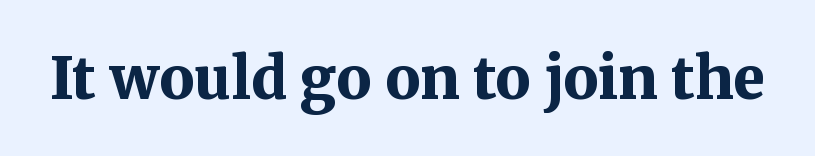
The image shows 58 px bold serif type, upright; set normal letter spacing, not underlined; medium stroke contrast and a medium x-height.
